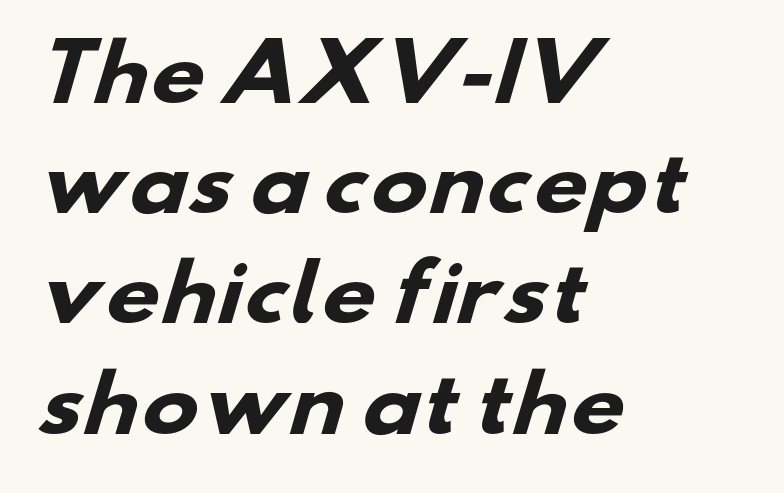
{"serif": "no", "bold": "yes", "weight": "heavy", "width": "wide", "stroke_contrast": "low", "x_height": "small", "monospaced": "no", "underline": "no", "align": "left", "line_spacing": "normal", "line_spacing_ratio": 1.45, "letter_spacing": "normal", "letter_spacing_em": 0.0, "glyph_px": 76}
